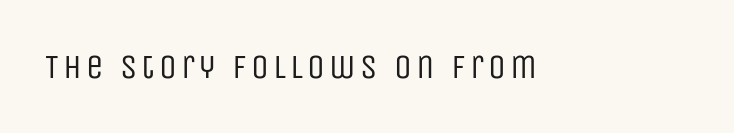
The image shows 35 px regular-weight, condensed sans-serif type, upright; set not underlined; low stroke contrast and a large x-height.
